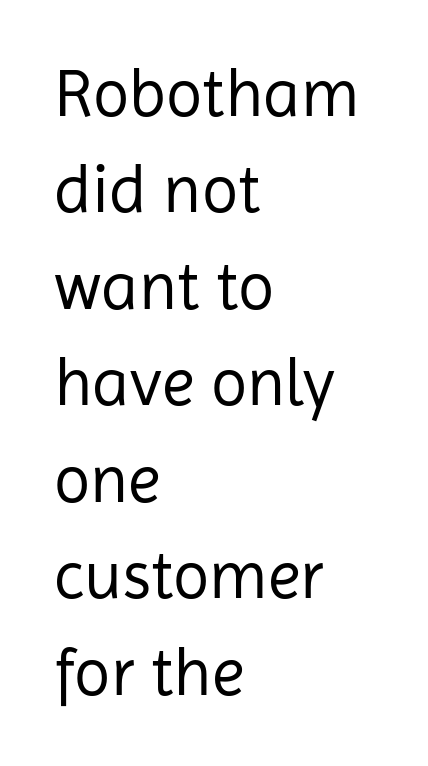
{"serif": "no", "italic": "no", "bold": "no", "weight": "regular", "width": "normal", "stroke_contrast": "low", "x_height": "medium", "monospaced": "no", "underline": "no", "align": "left", "line_spacing": "normal", "line_spacing_ratio": 1.44, "letter_spacing": "normal", "letter_spacing_em": 0.0, "glyph_px": 67}
